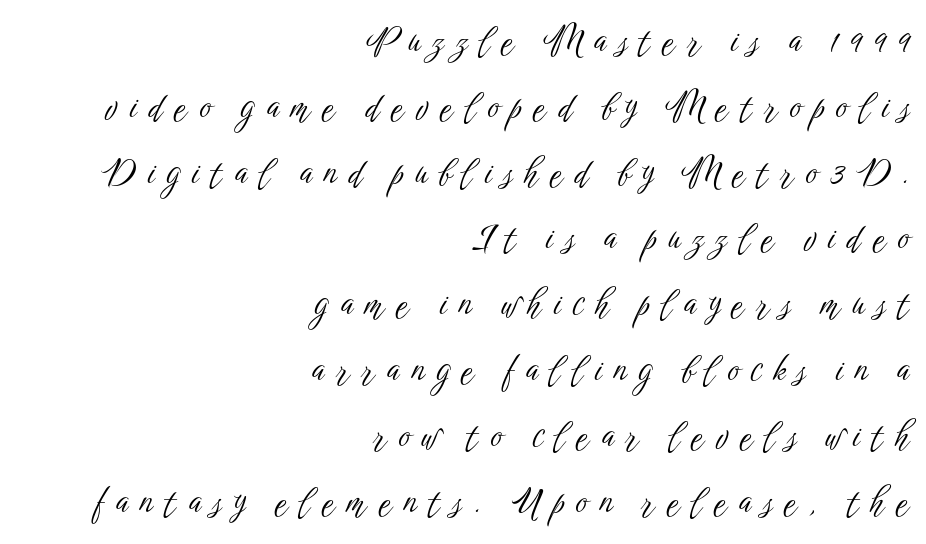
Q: Is the text bold? A: No.
Q: Is the text italic (slanted)? A: Yes.
Q: Is the typeface a serif or a sans-serif typeface? A: Sans-serif.
Q: Is the text underlined? A: No.
Q: How is the paragraph aligned? A: Right-aligned.
Q: Is the spacing between letters normal or unusually wide? A: Unusually wide.
Q: Width (condensed, normal, or wide)? A: Condensed.
Q: Stroke contrast? A: Low.
Q: x-height? A: Medium.
Q: Monospaced? A: No.
